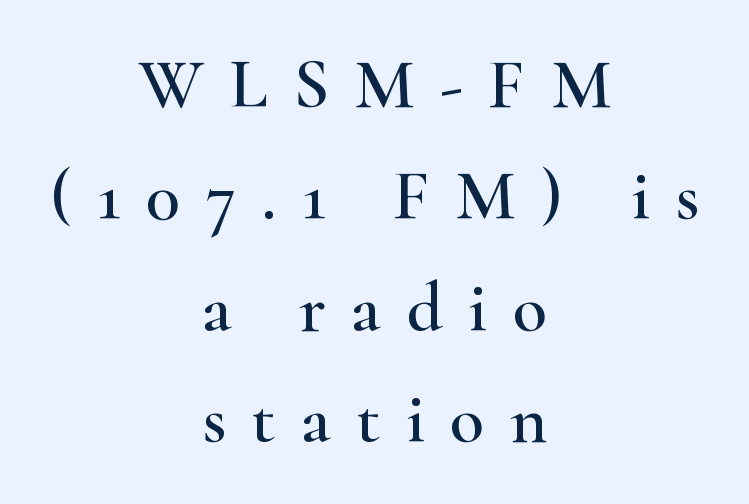
{"serif": "yes", "italic": "no", "width": "wide", "stroke_contrast": "high", "x_height": "small", "monospaced": "no", "underline": "no", "align": "center", "line_spacing": "normal", "line_spacing_ratio": 1.57, "letter_spacing": "wide", "letter_spacing_em": 0.36, "glyph_px": 71}
